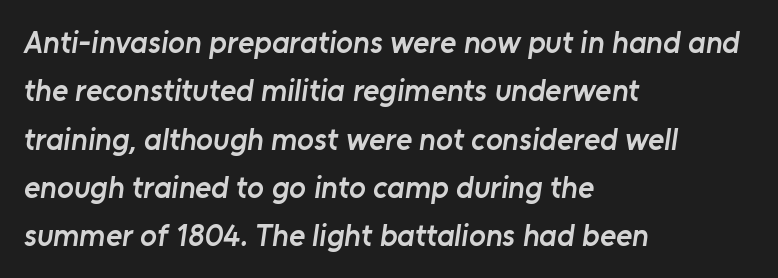
The image shows 31 px semibold sans-serif type; set left-aligned, normal line spacing (1.56x), normal letter spacing, not underlined; low stroke contrast and a medium x-height.
